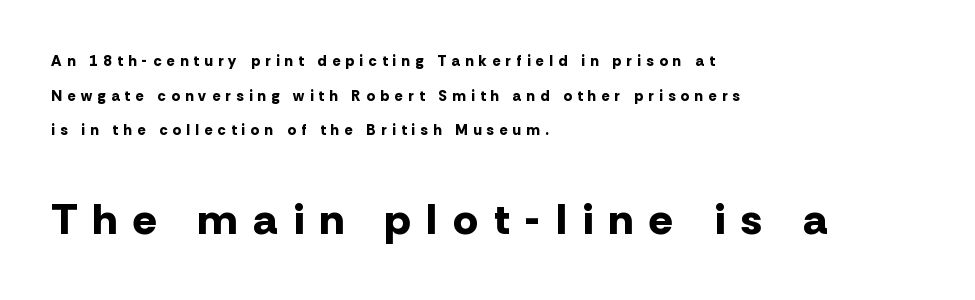
The image shows 44 px bold sans-serif type, upright; set left-aligned, loose line spacing (2.31x), unusually wide letter spacing (+0.37 em), not underlined; the second (bottom) block is 2.93x larger; low stroke contrast and a medium x-height.
